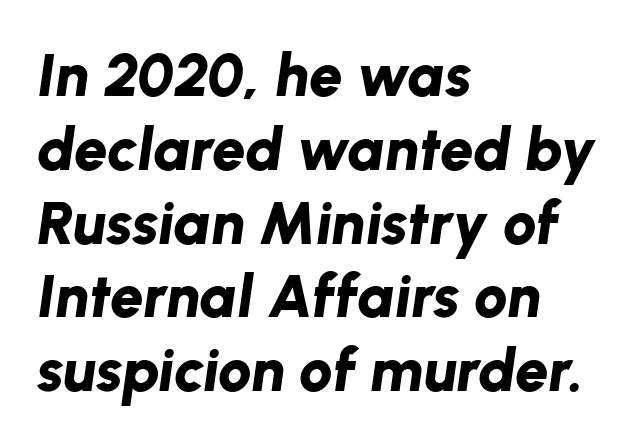
Q: Is the text bold? A: Yes.
Q: Is the text italic (slanted)? A: Yes, it leans right by about 8 degrees.
Q: Is the text underlined? A: No.
Q: How is the paragraph aligned? A: Left-aligned.
Q: Is the spacing between letters normal or unusually wide? A: Normal.
Q: Width (condensed, normal, or wide)? A: Normal.
Q: Stroke contrast? A: Low.
Q: x-height? A: Medium.
Q: Monospaced? A: No.
